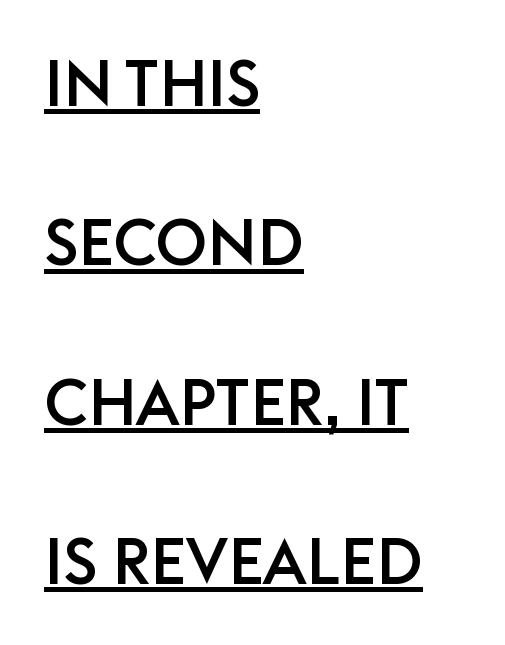
The image shows 64 px sans-serif type, upright; set left-aligned, loose line spacing (2.49x), normal letter spacing, underlined; low stroke contrast and a large x-height.
